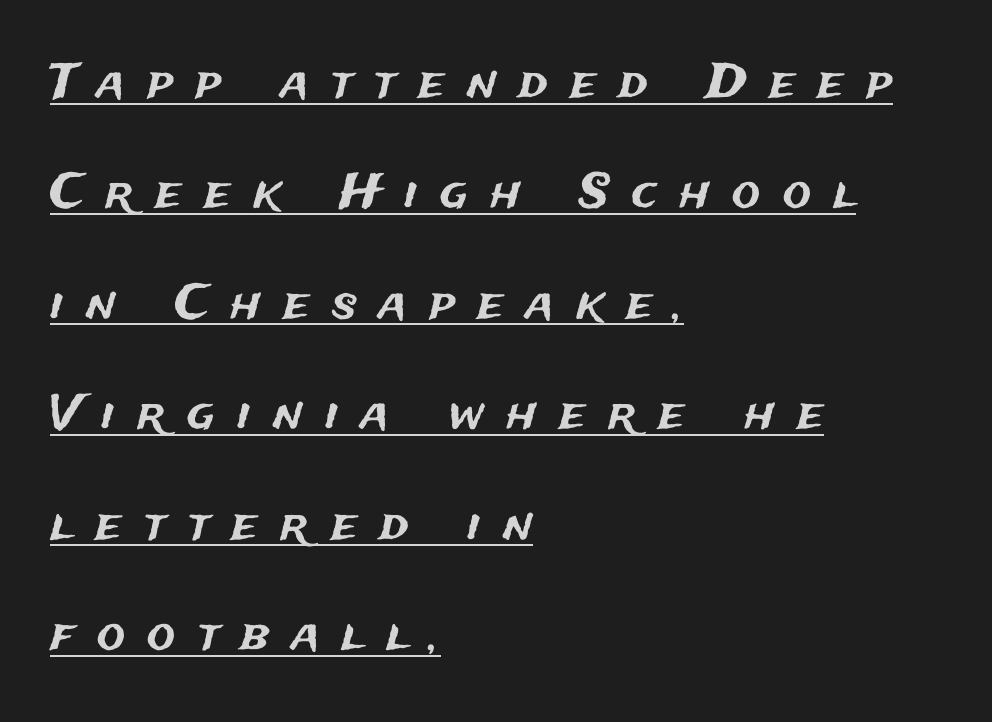
{"serif": "no", "width": "normal", "stroke_contrast": "medium", "x_height": "medium", "monospaced": "no", "underline": "yes", "align": "left", "line_spacing": "loose", "line_spacing_ratio": 2.35, "letter_spacing": "wide", "letter_spacing_em": 0.48, "glyph_px": 47}
